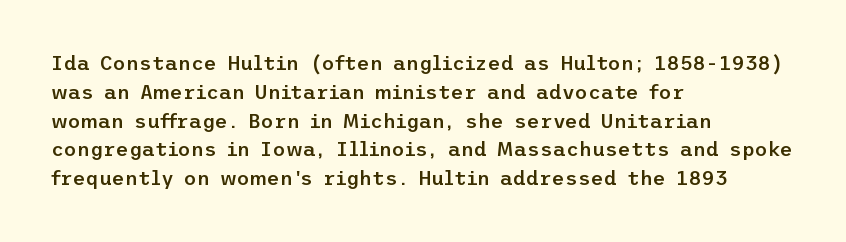
{"italic": "no", "bold": "semi", "underline": "no", "align": "left", "line_spacing": "normal", "line_spacing_ratio": 1.44, "letter_spacing": "normal", "letter_spacing_em": 0.0, "glyph_px": 20}
